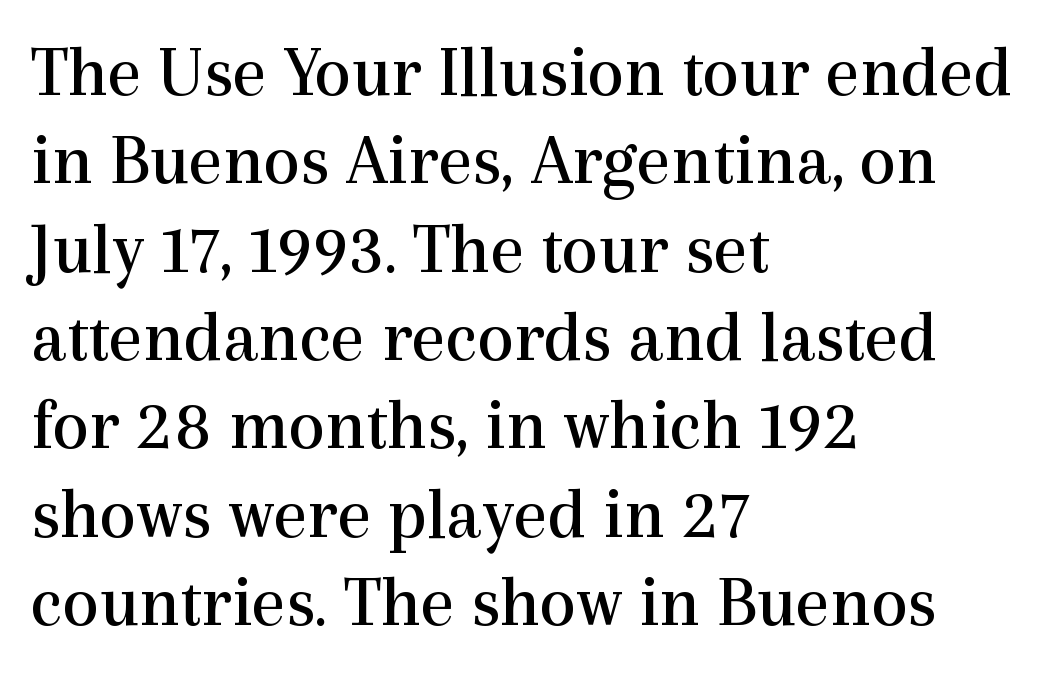
Q: Is the text bold? A: No.
Q: Is the text italic (slanted)? A: No, it is upright.
Q: Is the typeface a serif or a sans-serif typeface? A: Serif.
Q: Is the text underlined? A: No.
Q: How is the paragraph aligned? A: Left-aligned.
Q: Is the spacing between letters normal or unusually wide? A: Normal.
Q: Width (condensed, normal, or wide)? A: Normal.
Q: x-height? A: Medium.
Q: Monospaced? A: No.
